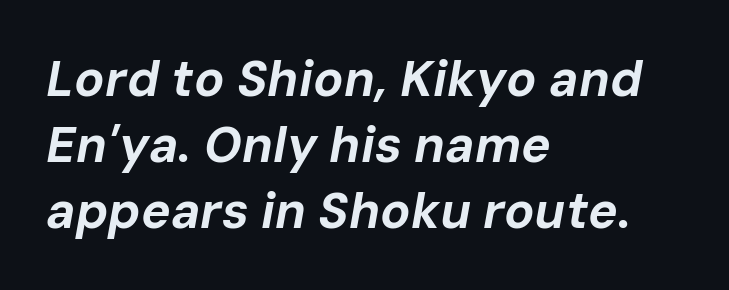
Q: Is the text bold? A: Yes.
Q: Is the text italic (slanted)? A: Yes, it leans right by about 10 degrees.
Q: Is the text underlined? A: No.
Q: How is the paragraph aligned? A: Left-aligned.
Q: Is the spacing between letters normal or unusually wide? A: Normal.
Q: Is the spacing between lines tight, normal or loose? A: Normal.
Q: Width (condensed, normal, or wide)? A: Normal.
Q: Stroke contrast? A: Low.
Q: x-height? A: Medium.
Q: Monospaced? A: No.
